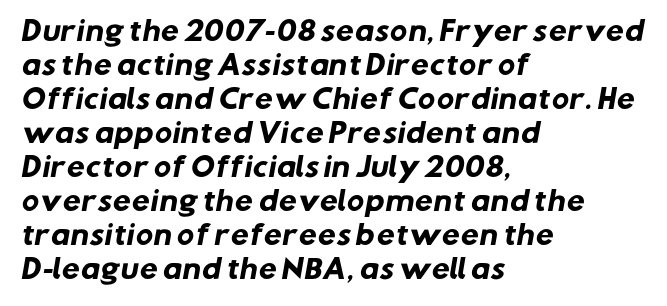
{"bold": "yes", "underline": "no", "align": "left", "line_spacing": "normal", "line_spacing_ratio": 1.31, "letter_spacing": "normal", "letter_spacing_em": 0.0, "glyph_px": 26}
